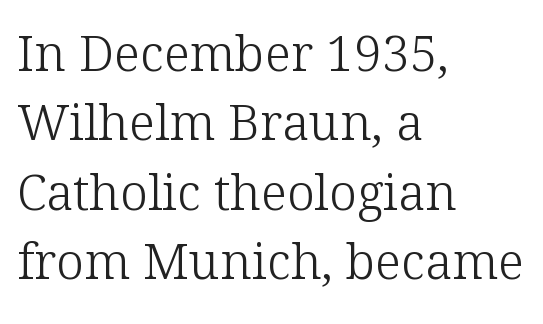
The specimen reads as upright at a glance. The lines sit at an ordinary, default distance from one another. Anything drawn beneath the words? Only blank space. A typesetter would call this zero additional tracking. The letters advance in unequal steps, a hallmark of proportional type. Compared with a centered layout, this one pins lines to the left instead.
